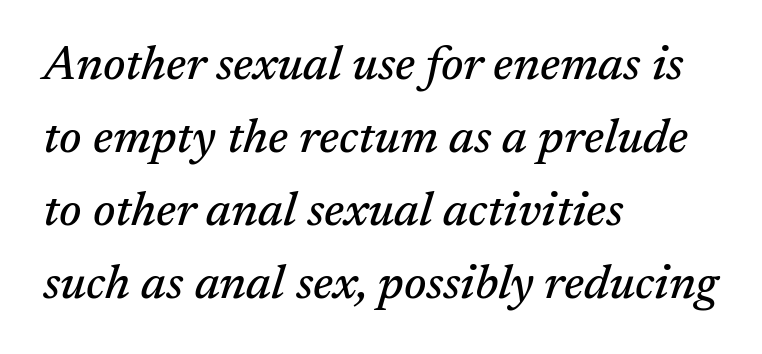
Q: Is the text italic (slanted)? A: Yes, it leans right by about 17 degrees.
Q: Is the typeface a serif or a sans-serif typeface? A: Serif.
Q: Is the text underlined? A: No.
Q: How is the paragraph aligned? A: Left-aligned.
Q: Is the spacing between letters normal or unusually wide? A: Normal.
Q: Is the spacing between lines tight, normal or loose? A: Normal.
Q: Width (condensed, normal, or wide)? A: Normal.
Q: Stroke contrast? A: Medium.
Q: x-height? A: Medium.
Q: Monospaced? A: No.
